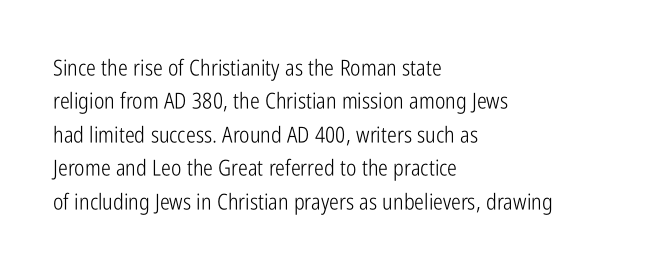
The image shows 22 px text type, upright; set left-aligned, normal line spacing (1.52x), normal letter spacing, not underlined.
